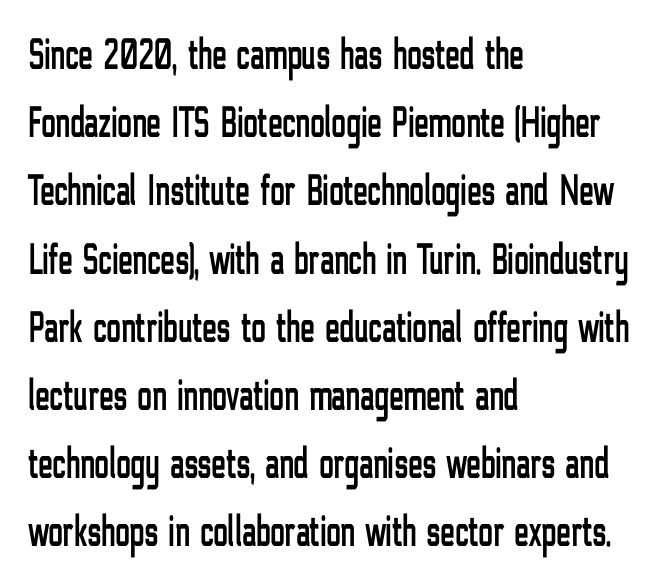
The image shows 44 px condensed sans-serif type, upright; set left-aligned, normal line spacing (1.55x), normal letter spacing, not underlined; low stroke contrast and a medium x-height.
